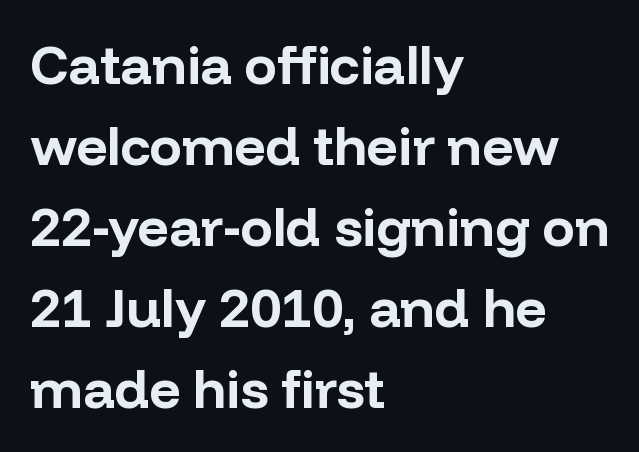
Q: Is the text bold? A: Yes.
Q: Is the text italic (slanted)? A: No, it is upright.
Q: Is the typeface a serif or a sans-serif typeface? A: Sans-serif.
Q: Is the text underlined? A: No.
Q: How is the paragraph aligned? A: Left-aligned.
Q: Is the spacing between letters normal or unusually wide? A: Normal.
Q: Is the spacing between lines tight, normal or loose? A: Normal.
Q: Width (condensed, normal, or wide)? A: Normal.
Q: Stroke contrast? A: Low.
Q: x-height? A: Medium.
Q: Monospaced? A: No.
